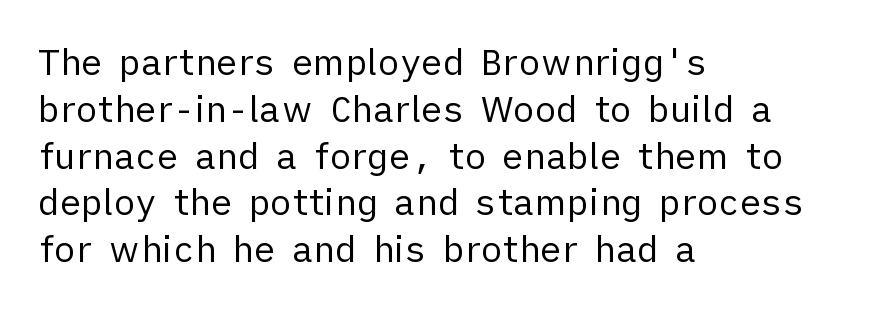
{"serif": "no", "italic": "no", "bold": "no", "weight": "regular", "width": "normal", "stroke_contrast": "low", "x_height": "medium", "monospaced": "no", "underline": "no", "align": "left", "line_spacing": "normal", "line_spacing_ratio": 1.3, "letter_spacing": "normal", "letter_spacing_em": 0.0, "glyph_px": 36}
